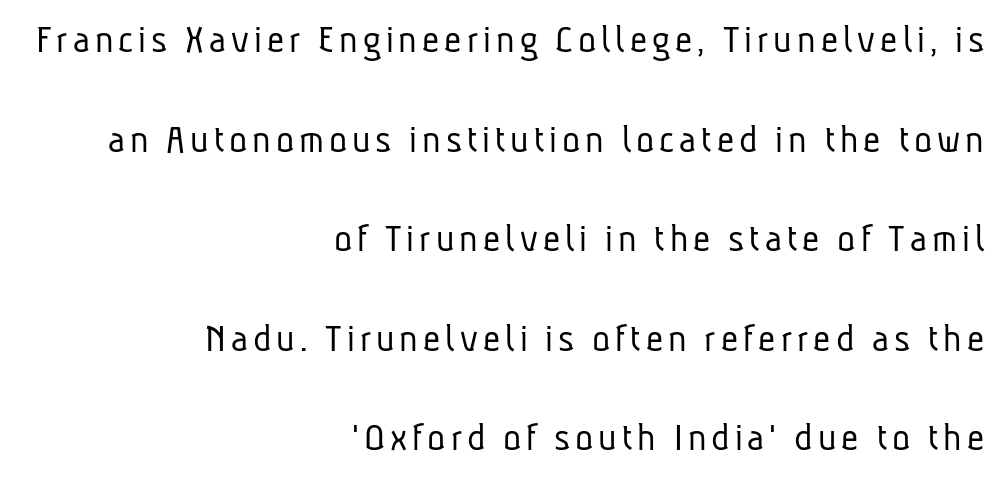
Classification — sans serif. Quick note: interline space is abundant. Do the characters align in a grid? No, the font is proportional. Bare-footed words on every line. The weight tops out at a normal text grade. The setting favours the right margin, as signatures and pull-quotes sometimes do.
